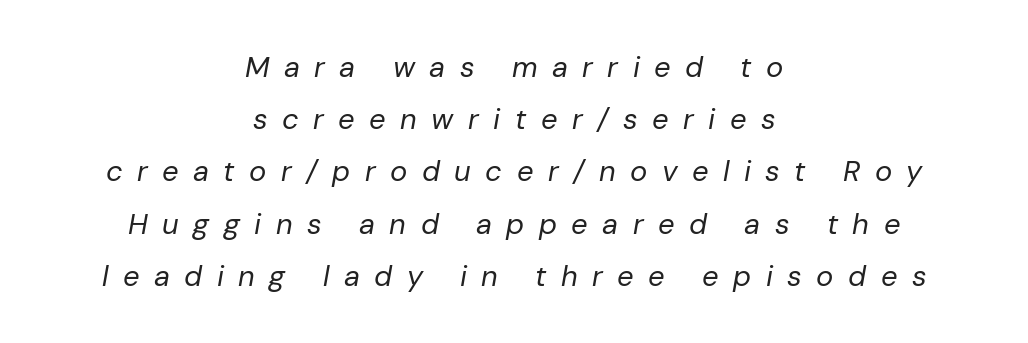
{"italic": "yes", "lean": "right", "slant_degrees": 10, "bold": "no", "weight": "regular", "width": "normal", "stroke_contrast": "low", "x_height": "medium", "monospaced": "no", "underline": "no", "align": "center", "line_spacing_ratio": 1.8, "letter_spacing": "wide", "letter_spacing_em": 0.5, "glyph_px": 29}
